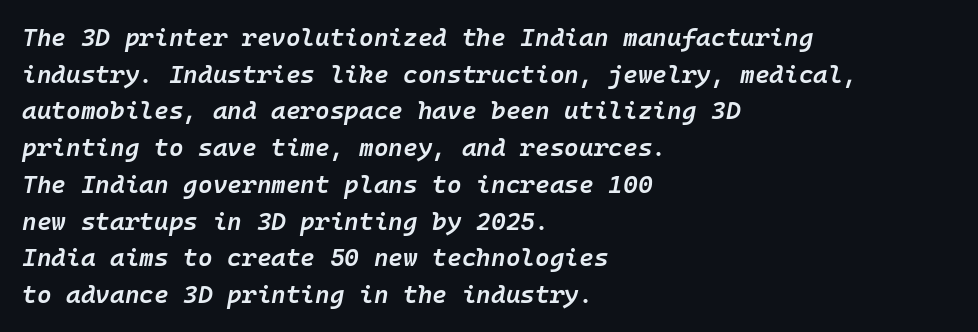
The image shows 25 px text type, italic (leaning right); set left-aligned, normal line spacing (1.47x), normal letter spacing, not underlined.
